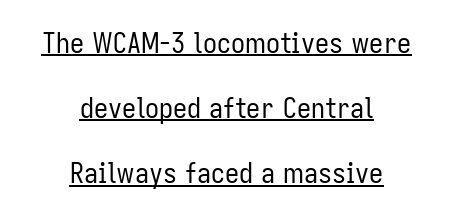
Q: Is the text bold? A: No.
Q: Is the text italic (slanted)? A: No, it is upright.
Q: Is the typeface a serif or a sans-serif typeface? A: Sans-serif.
Q: Is the text underlined? A: Yes.
Q: How is the paragraph aligned? A: Centered.
Q: Is the spacing between letters normal or unusually wide? A: Normal.
Q: Is the spacing between lines tight, normal or loose? A: Loose.
Q: Width (condensed, normal, or wide)? A: Condensed.
Q: Stroke contrast? A: Low.
Q: x-height? A: Medium.
Q: Monospaced? A: No.
